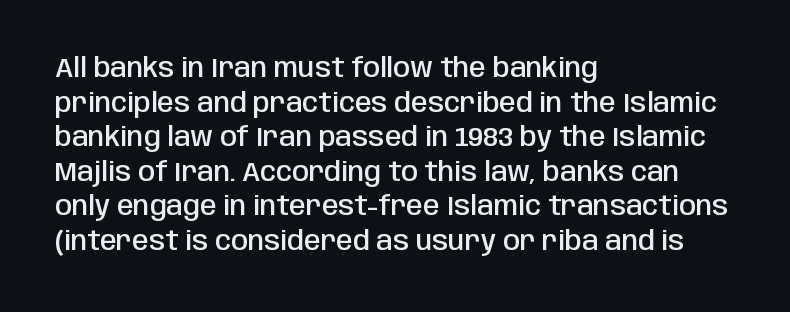
Q: Is the text bold? A: Semi-bold.
Q: Is the text italic (slanted)? A: No, it is upright.
Q: Is the text underlined? A: No.
Q: How is the paragraph aligned? A: Left-aligned.
Q: Is the spacing between letters normal or unusually wide? A: Normal.
Q: Is the spacing between lines tight, normal or loose? A: Normal.
